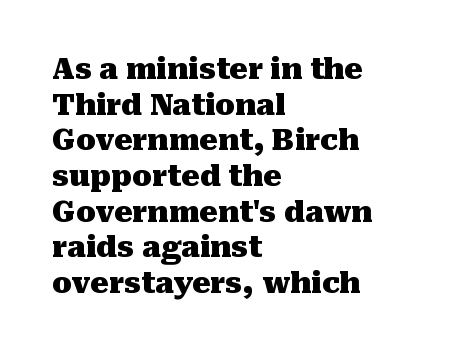
{"serif": "yes", "italic": "no", "bold": "yes", "weight": "heavy", "width": "normal", "stroke_contrast": "medium", "x_height": "medium", "monospaced": "no", "underline": "no", "align": "left", "line_spacing_ratio": 1.23, "letter_spacing": "normal", "letter_spacing_em": 0.0, "glyph_px": 29}
